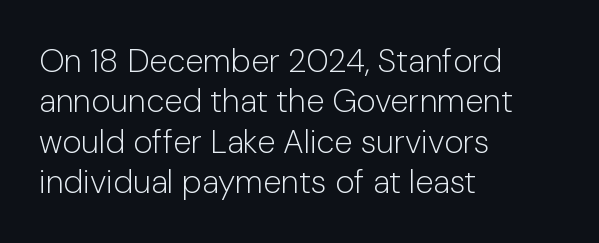
{"serif": "no", "italic": "no", "bold": "no", "weight": "light", "width": "normal", "stroke_contrast": "low", "x_height": "medium", "monospaced": "no", "underline": "no", "align": "left", "line_spacing_ratio": 1.22, "letter_spacing": "normal", "letter_spacing_em": 0.0, "glyph_px": 33}
